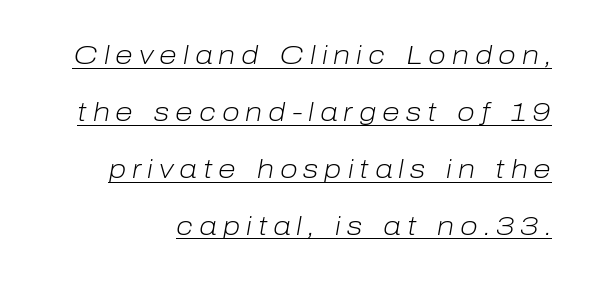
Check the space under the baseline: a stroke is drawn there. Would a proofreader flag this as italicized? Yes. Horizontal alignment here is rightward, an uncommon choice for prose. Compared with typical body copy, the letter spacing here is much looser. The characters are drawn with everyday or finer stroke widths.
